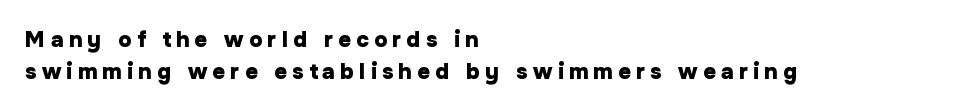
Q: Is the text bold? A: Yes.
Q: Is the text italic (slanted)? A: No, it is upright.
Q: Is the text underlined? A: No.
Q: How is the paragraph aligned? A: Left-aligned.
Q: Is the spacing between letters normal or unusually wide? A: Unusually wide.
Q: Is the spacing between lines tight, normal or loose? A: Normal.
